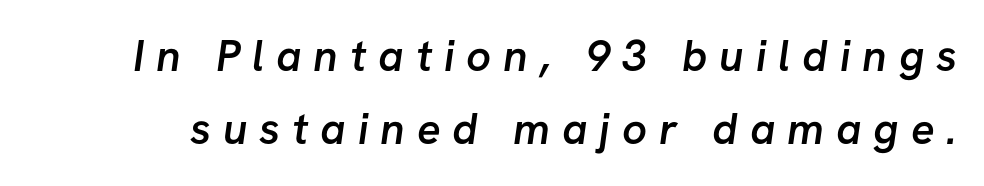
These lines carry some extra weight — a demibold, not a full bold. Note the varied advance widths — an 'i' is clearly narrower than an 'm'. A typesetter would label this face a sans. Spacing between characters has been opened up far beyond the box default. The line-height multiplier appears to be the usual default. The space beneath each line is pristine and unruled.
